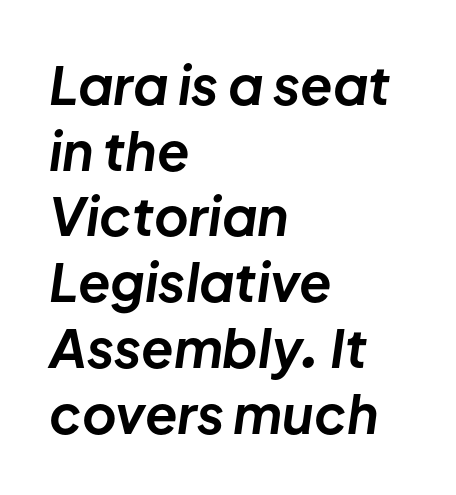
Q: Is the text bold? A: Yes.
Q: Is the text italic (slanted)? A: Yes, it leans right by about 8 degrees.
Q: Is the text underlined? A: No.
Q: How is the paragraph aligned? A: Left-aligned.
Q: Is the spacing between letters normal or unusually wide? A: Normal.
Q: Width (condensed, normal, or wide)? A: Normal.
Q: Stroke contrast? A: Low.
Q: x-height? A: Medium.
Q: Monospaced? A: No.
